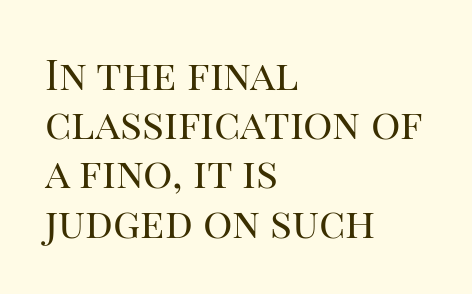
The image shows 41 px regular-weight serif type, upright; set left-aligned, line spacing 1.2x, normal letter spacing, not underlined; high stroke contrast and a large x-height.
